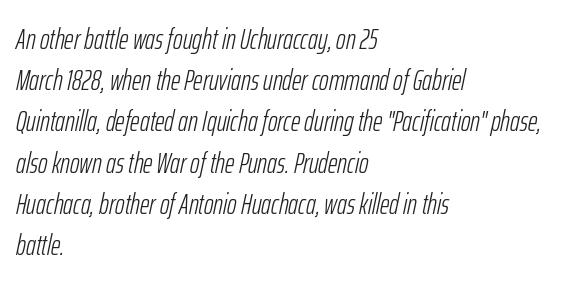
The glyphs are unaccompanied by any horizontal stroke below them. The horizontal fit of the characters is conventional and even. Whoever set this chose a conventional vertical rhythm. The cut favours lightness, reaching ordinary text weight at its darkest.
